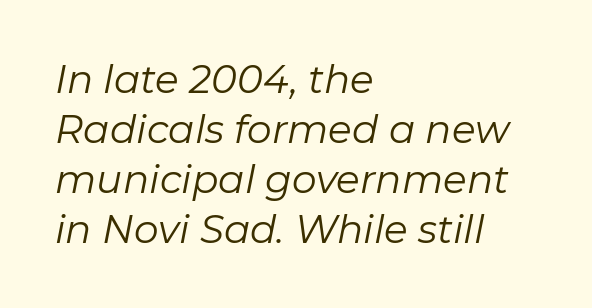
The image shows 39 px regular-weight type, italic (leaning right); set left-aligned, normal line spacing (1.28x), normal letter spacing, not underlined; low stroke contrast and a medium x-height.
